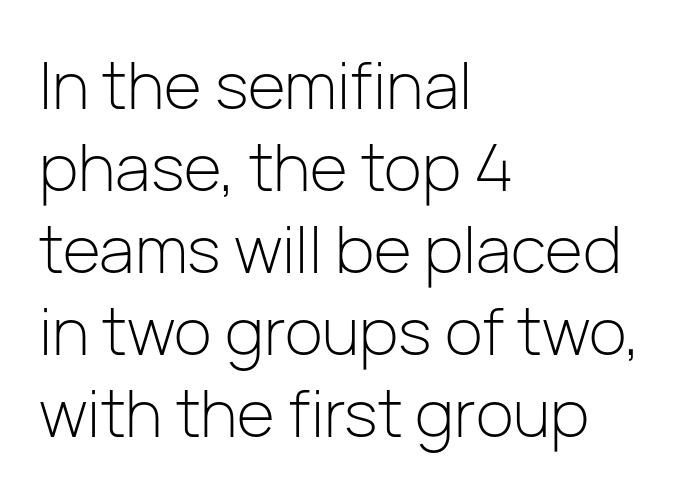
The image shows 65 px light sans-serif type, upright; set left-aligned, normal line spacing (1.26x), normal letter spacing, not underlined; low stroke contrast and a medium x-height.
